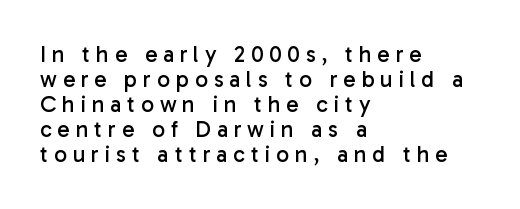
Rendered with straight, roman letterforms. Glance below the letters and you will spot only blank space. Each word looks stretched out because of the extra space between its letters. The compositor pushed each line to the left boundary. On a weight scale, this lands at 450 or below. Successive baselines arrive quickly, one right under another.
